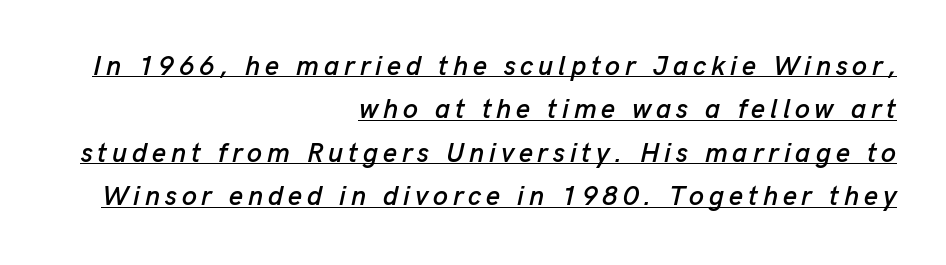
{"italic": "yes", "lean": "right", "slant_degrees": 13, "underline": "yes", "align": "right", "line_spacing": "normal", "line_spacing_ratio": 1.61, "glyph_px": 27}
